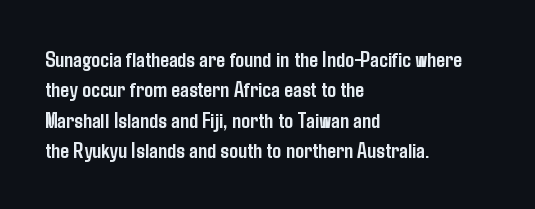
{"italic": "no", "bold": "yes", "underline": "no", "align": "left", "line_spacing": "normal", "line_spacing_ratio": 1.38, "letter_spacing": "normal", "letter_spacing_em": 0.0, "glyph_px": 22}
